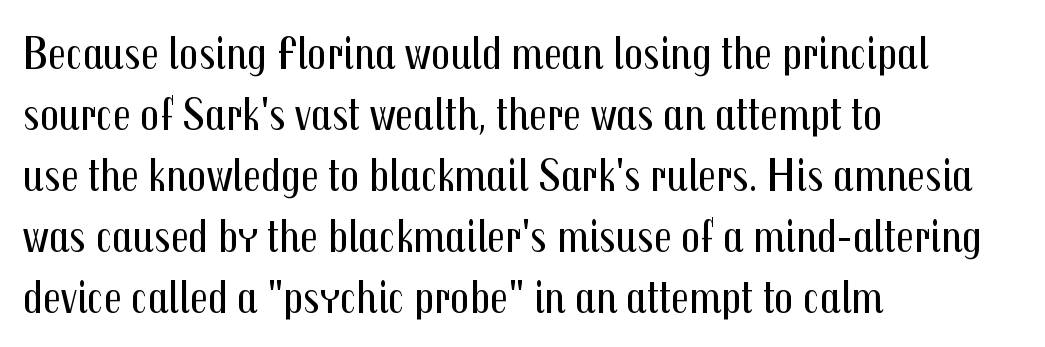
Q: Is the text bold? A: No.
Q: Is the text italic (slanted)? A: No, it is upright.
Q: Is the typeface a serif or a sans-serif typeface? A: Sans-serif.
Q: Is the text underlined? A: No.
Q: How is the paragraph aligned? A: Left-aligned.
Q: Is the spacing between letters normal or unusually wide? A: Normal.
Q: Is the spacing between lines tight, normal or loose? A: Normal.
Q: Width (condensed, normal, or wide)? A: Condensed.
Q: Stroke contrast? A: Medium.
Q: x-height? A: Medium.
Q: Monospaced? A: No.
